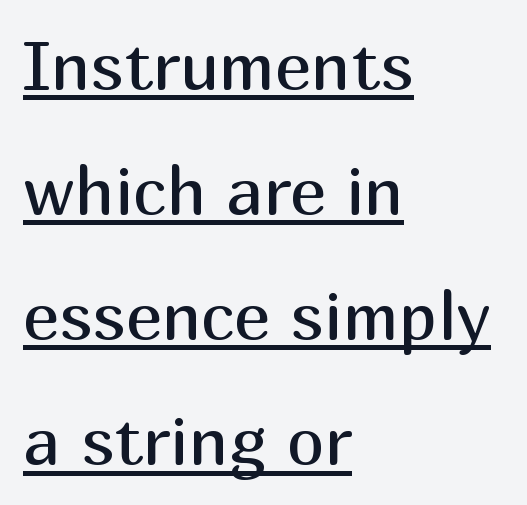
Each letter's strokes conclude bluntly, with no projecting serifs. The tracking reads as untouched default to a designer's eye. Where is the straight margin? On the left. The letters stand straight up with perfectly vertical stems.
